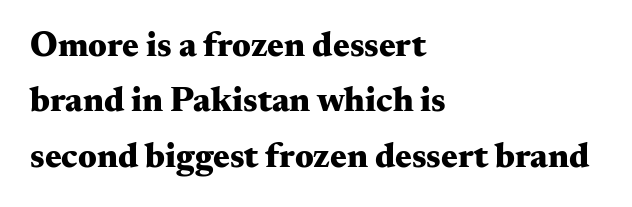
{"serif": "yes", "italic": "no", "bold": "yes", "weight": "heavy", "width": "wide", "stroke_contrast": "medium", "x_height": "small", "monospaced": "no", "underline": "no", "align": "left", "line_spacing": "normal", "line_spacing_ratio": 1.58, "letter_spacing": "normal", "letter_spacing_em": 0.0, "glyph_px": 35}
